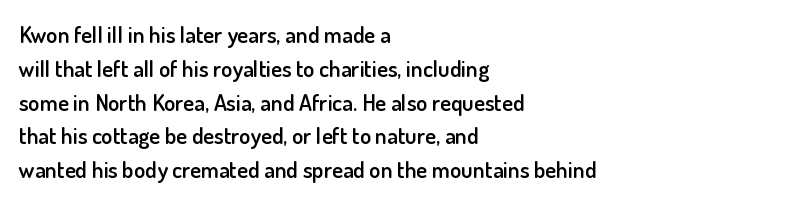
Q: Is the text bold? A: Semi-bold.
Q: Is the text italic (slanted)? A: No, it is upright.
Q: Is the text underlined? A: No.
Q: How is the paragraph aligned? A: Left-aligned.
Q: Is the spacing between letters normal or unusually wide? A: Normal.
Q: Is the spacing between lines tight, normal or loose? A: Normal.
